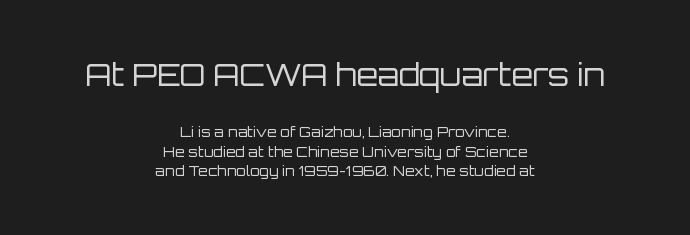
The image shows 31 px regular-weight sans-serif type, upright; set centered, normal line spacing (1.4x), normal letter spacing, not underlined; the first (top) block is 2.21x larger; low stroke contrast and a large x-height.
